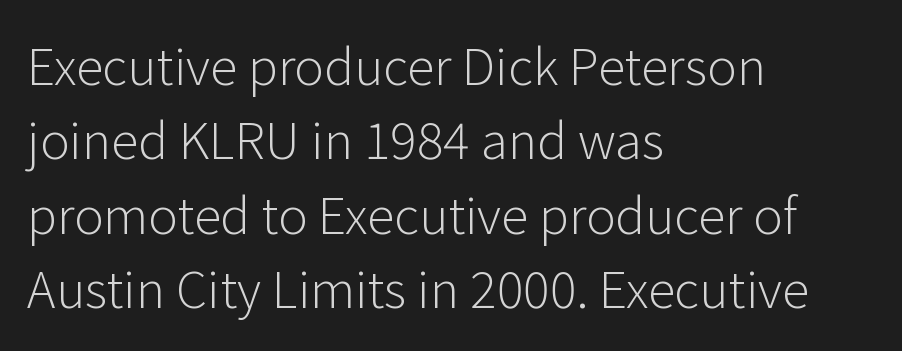
{"serif": "no", "italic": "no", "bold": "no", "weight": "light", "width": "normal", "stroke_contrast": "low", "x_height": "medium", "monospaced": "no", "underline": "no", "align": "left", "line_spacing": "normal", "line_spacing_ratio": 1.49, "letter_spacing": "normal", "letter_spacing_em": 0.0, "glyph_px": 50}
